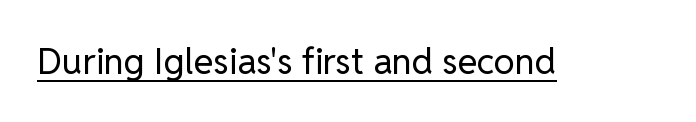
Q: Is the text bold? A: No.
Q: Is the text italic (slanted)? A: No, it is upright.
Q: Is the typeface a serif or a sans-serif typeface? A: Sans-serif.
Q: Is the text underlined? A: Yes.
Q: Is the spacing between letters normal or unusually wide? A: Normal.
Q: Width (condensed, normal, or wide)? A: Normal.
Q: Stroke contrast? A: Low.
Q: x-height? A: Medium.
Q: Monospaced? A: No.
